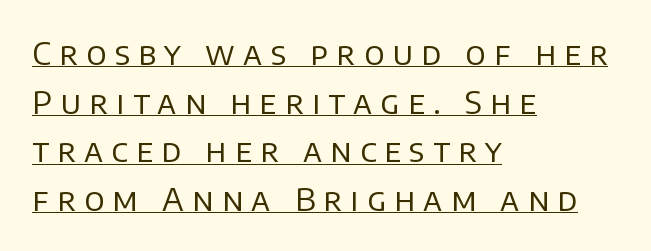
The image shows 32 px regular-weight sans-serif type, upright; set left-aligned, normal line spacing (1.52x), unusually wide letter spacing (+0.26 em), underlined; low stroke contrast and a large x-height.
